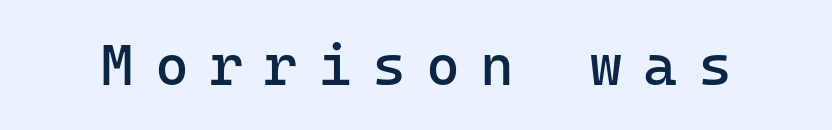
In terms of letterspacing, this is a distinctly airy, spread setting. The glyphs in this specimen are sans serif. A typesetter would call this monospace, since all characters share one set width. Stroke mass is kept to a normal reading level or below.
